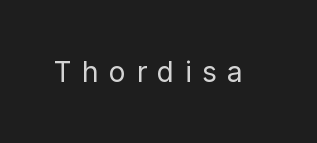
Q: Is the text bold? A: No.
Q: Is the text italic (slanted)? A: No, it is upright.
Q: Is the typeface a serif or a sans-serif typeface? A: Sans-serif.
Q: Is the text underlined? A: No.
Q: Is the spacing between letters normal or unusually wide? A: Unusually wide.
Q: Width (condensed, normal, or wide)? A: Normal.
Q: Stroke contrast? A: Low.
Q: x-height? A: Medium.
Q: Monospaced? A: No.
